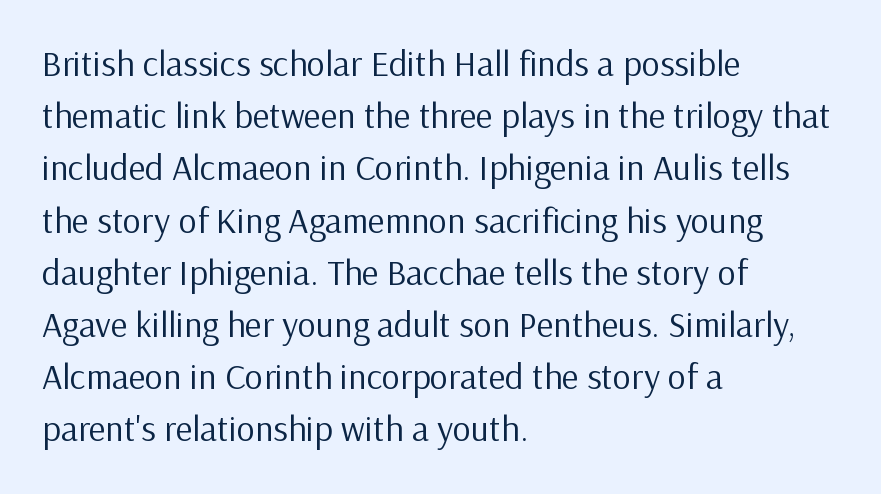
Descenders are the only things crossing below the line. A normal amount of white space separates one row of letters from the next. Ascenders rise straight up at ninety degrees. The compositor pushed each line to the left boundary. Stems here are at most as thick as an everyday book face.
